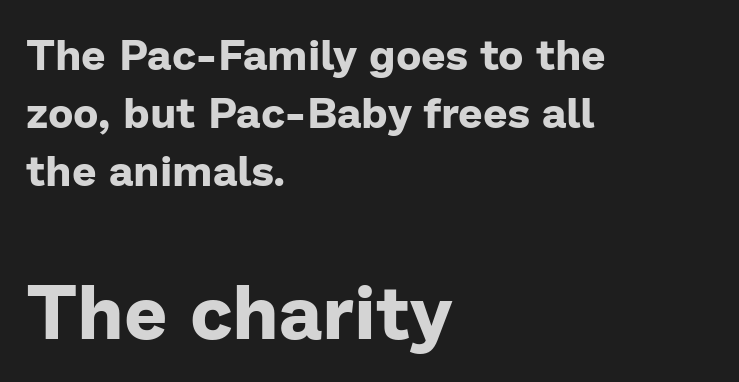
Q: Is the text bold? A: Yes.
Q: Is the text italic (slanted)? A: No, it is upright.
Q: Is the typeface a serif or a sans-serif typeface? A: Sans-serif.
Q: Is the text underlined? A: No.
Q: How is the paragraph aligned? A: Left-aligned.
Q: Is the spacing between letters normal or unusually wide? A: Normal.
Q: Is the spacing between lines tight, normal or loose? A: Normal.
Q: Which block of text is set in a larger size, the first (top) or the second (bottom)? A: The second (bottom) one.
Q: Width (condensed, normal, or wide)? A: Normal.
Q: Stroke contrast? A: Low.
Q: x-height? A: Medium.
Q: Monospaced? A: No.
